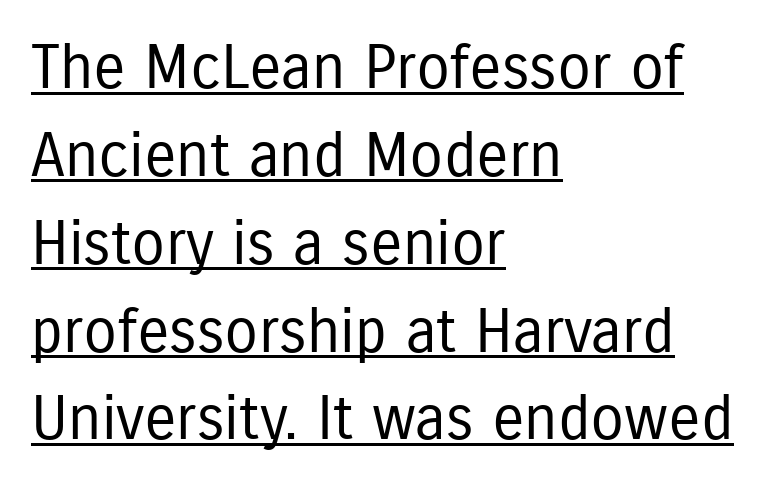
Q: Is the text bold? A: No.
Q: Is the text italic (slanted)? A: No, it is upright.
Q: Is the typeface a serif or a sans-serif typeface? A: Sans-serif.
Q: Is the text underlined? A: Yes.
Q: How is the paragraph aligned? A: Left-aligned.
Q: Is the spacing between letters normal or unusually wide? A: Normal.
Q: Is the spacing between lines tight, normal or loose? A: Normal.
Q: Width (condensed, normal, or wide)? A: Condensed.
Q: Stroke contrast? A: Low.
Q: x-height? A: Medium.
Q: Monospaced? A: No.
